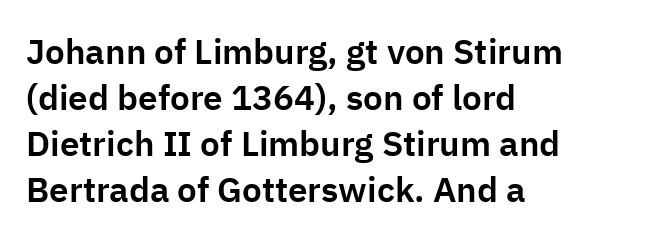
If you drew a line through each stem, it would be perfectly vertical. Do the characters align in a grid? No, the font is proportional. Students, note that the glyphs here touch the page at normal intervals. The typeface chosen for these lines omits serifs. Rows of type keep a routine distance in the vertical direction.
